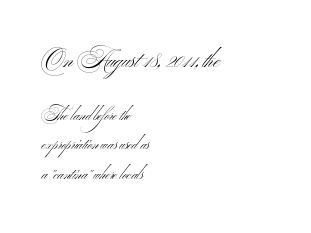
Q: Is the text bold? A: No.
Q: Is the text underlined? A: No.
Q: How is the paragraph aligned? A: Left-aligned.
Q: Is the spacing between letters normal or unusually wide? A: Normal.
Q: Is the spacing between lines tight, normal or loose? A: Loose.
Q: Which block of text is set in a larger size, the first (top) or the second (bottom)? A: The first (top) one.
